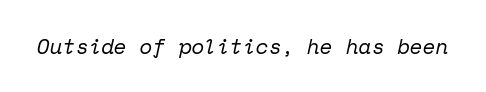
Q: Is the text bold? A: No.
Q: Is the text italic (slanted)? A: Yes, it leans right by about 12 degrees.
Q: Is the text underlined? A: No.
Q: Is the spacing between letters normal or unusually wide? A: Normal.
